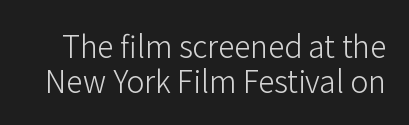
The image shows 30 px light sans-serif type, upright; set line spacing 1.16x, normal letter spacing, not underlined; low stroke contrast and a medium x-height.
